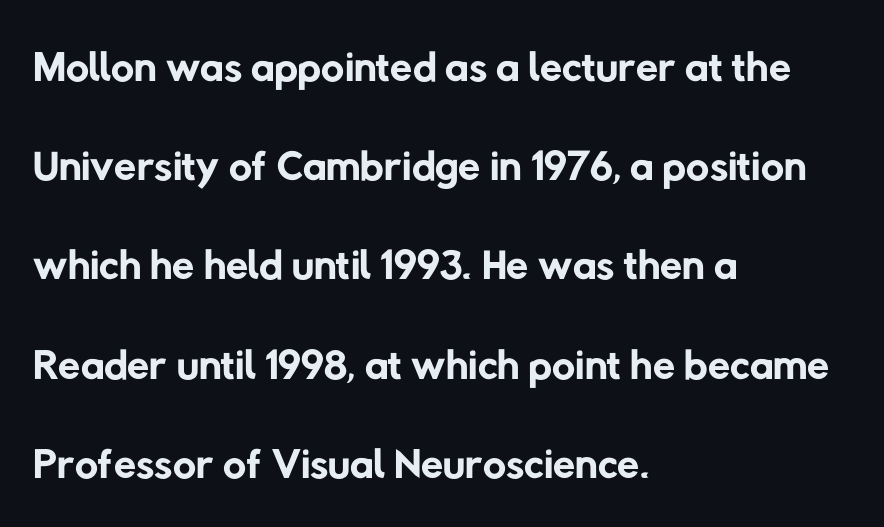
The image shows 64 px regular-weight sans-serif type; set left-aligned, normal line spacing (1.55x), normal letter spacing, not underlined; low stroke contrast and a medium x-height.
